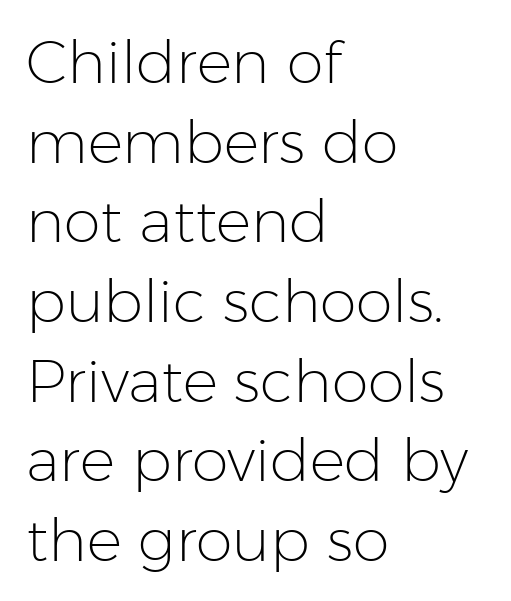
The line texture is even and compact thanks to regular tracking. Posture: vertical. Varying glyph widths throughout — classic text-font behaviour. Summary of vertical rhythm: regular, with standard interline spacing.
